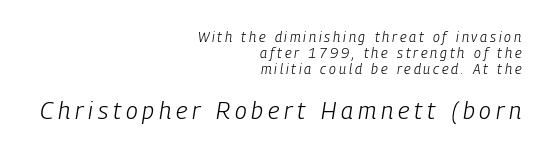
The image shows 24 px text type, italic (leaning right); set right-aligned, tight line spacing (1.14x), unusually wide letter spacing (+0.2 em), not underlined; the second (bottom) block is 1.71x larger.
